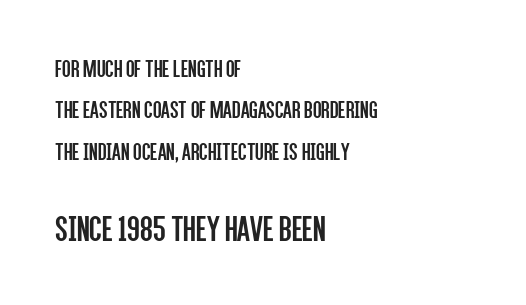
The image shows 37 px regular-weight, condensed sans-serif type, upright; set left-aligned, normal line spacing (1.66x), normal letter spacing, not underlined; the second (bottom) block is 1.48x larger; low stroke contrast and a large x-height.
